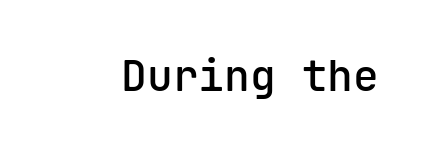
Q: Is the text bold? A: Semi-bold.
Q: Is the text italic (slanted)? A: No, it is upright.
Q: Is the typeface a serif or a sans-serif typeface? A: Sans-serif.
Q: Is the text underlined? A: No.
Q: Is the spacing between letters normal or unusually wide? A: Normal.
Q: Width (condensed, normal, or wide)? A: Normal.
Q: Stroke contrast? A: Low.
Q: x-height? A: Medium.
Q: Monospaced? A: Yes.
